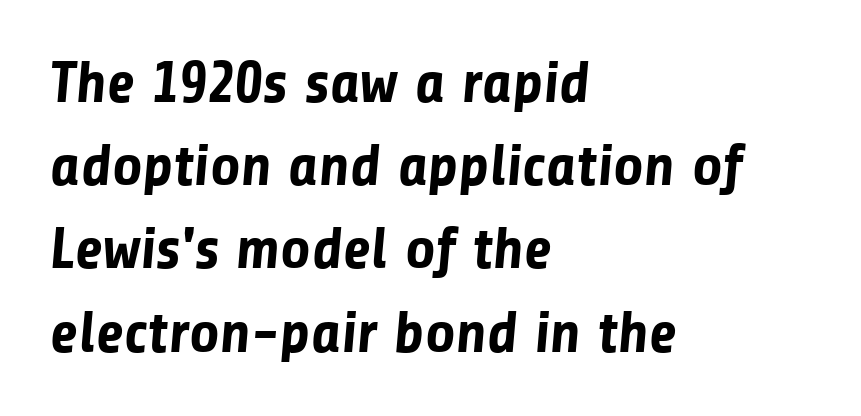
Q: Is the text bold? A: Yes.
Q: Is the typeface a serif or a sans-serif typeface? A: Sans-serif.
Q: Is the text underlined? A: No.
Q: How is the paragraph aligned? A: Left-aligned.
Q: Is the spacing between letters normal or unusually wide? A: Normal.
Q: Is the spacing between lines tight, normal or loose? A: Normal.
Q: Width (condensed, normal, or wide)? A: Normal.
Q: Stroke contrast? A: Low.
Q: x-height? A: Medium.
Q: Monospaced? A: No.
